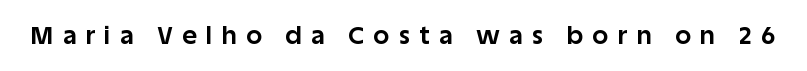
The image shows 25 px bold type, upright; set unusually wide letter spacing (+0.38 em), not underlined.
